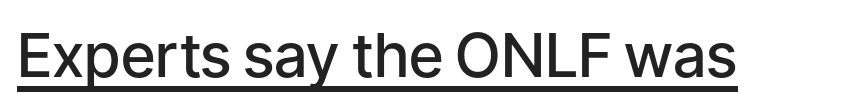
A bit beefed up — I'd call it semibold rather than bold. Students, note that the glyphs here touch the page at normal intervals. Unlike italic type, these characters show no tilt at all. This is sans-serif lettering, the kind often seen on screens and signage. Character widths vary here, with narrow letters taking less room than wide ones.
